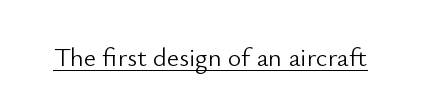
{"italic": "no", "bold": "no", "underline": "yes", "letter_spacing": "normal", "letter_spacing_em": 0.0, "glyph_px": 26}
